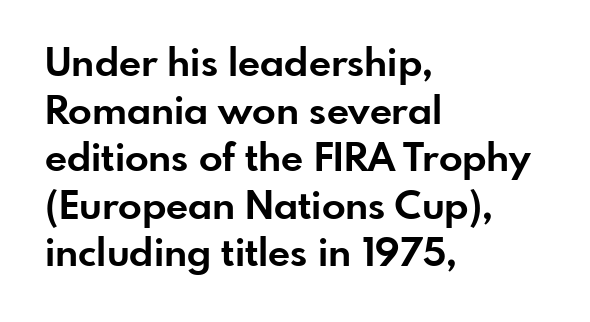
The image shows 39 px bold sans-serif type, upright; set left-aligned, line spacing 1.22x, normal letter spacing, not underlined; low stroke contrast and a small x-height.
